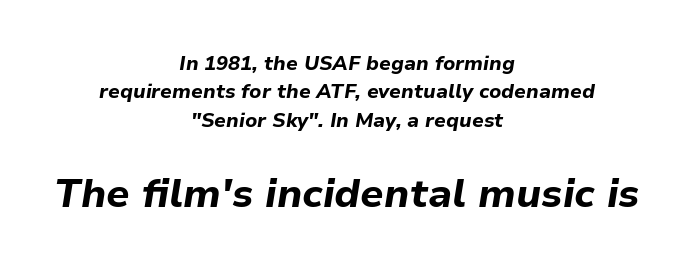
Does the copy run flush right? No — it is centered line by line. The later block is typeset at a bigger size than the earlier block. Notice how the stems are inclined rather than vertical — that's the hallmark of italics. Underlining? Definitely not there.
